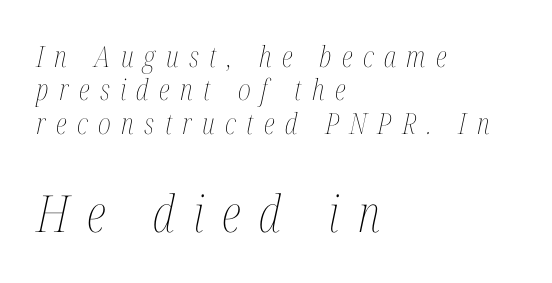
Vertical stems look standard width or narrower in stroke. You could not count columns in this text — the font is proportionally spaced. Top chunk: small. Bottom chunk: large. Substantial extra tracking has been applied to these lines. Only glyphs here, with clear space below each row. The typography opts for an oblique posture over an upright one.
